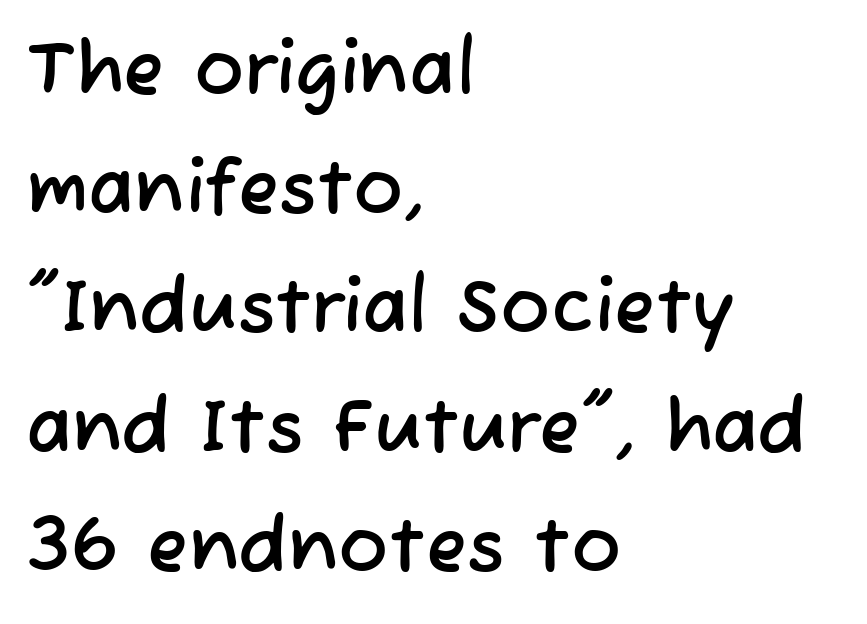
The image shows 75 px sans-serif type; set left-aligned, normal line spacing (1.59x), normal letter spacing, not underlined; low stroke contrast and a medium x-height.
